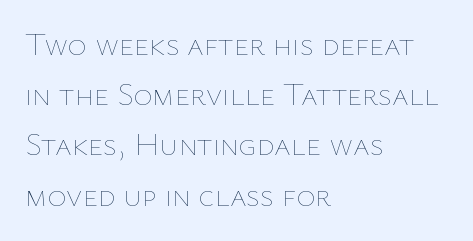
{"italic": "no", "bold": "no", "weight": "thin", "width": "normal", "stroke_contrast": "low", "x_height": "medium", "monospaced": "no", "underline": "no", "align": "left", "line_spacing": "normal", "line_spacing_ratio": 1.57, "letter_spacing": "normal", "letter_spacing_em": 0.0, "glyph_px": 32}
